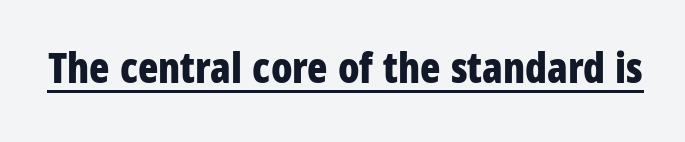
Q: Is the text bold? A: Yes.
Q: Is the text italic (slanted)? A: No, it is upright.
Q: Is the typeface a serif or a sans-serif typeface? A: Sans-serif.
Q: Is the text underlined? A: Yes.
Q: Is the spacing between letters normal or unusually wide? A: Normal.
Q: Width (condensed, normal, or wide)? A: Condensed.
Q: Stroke contrast? A: Low.
Q: x-height? A: Large.
Q: Monospaced? A: No.
